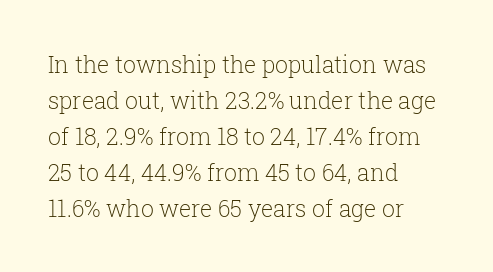
{"italic": "no", "bold": "no", "underline": "no", "align": "left", "line_spacing": "normal", "line_spacing_ratio": 1.56, "letter_spacing": "normal", "letter_spacing_em": 0.0, "glyph_px": 23}
